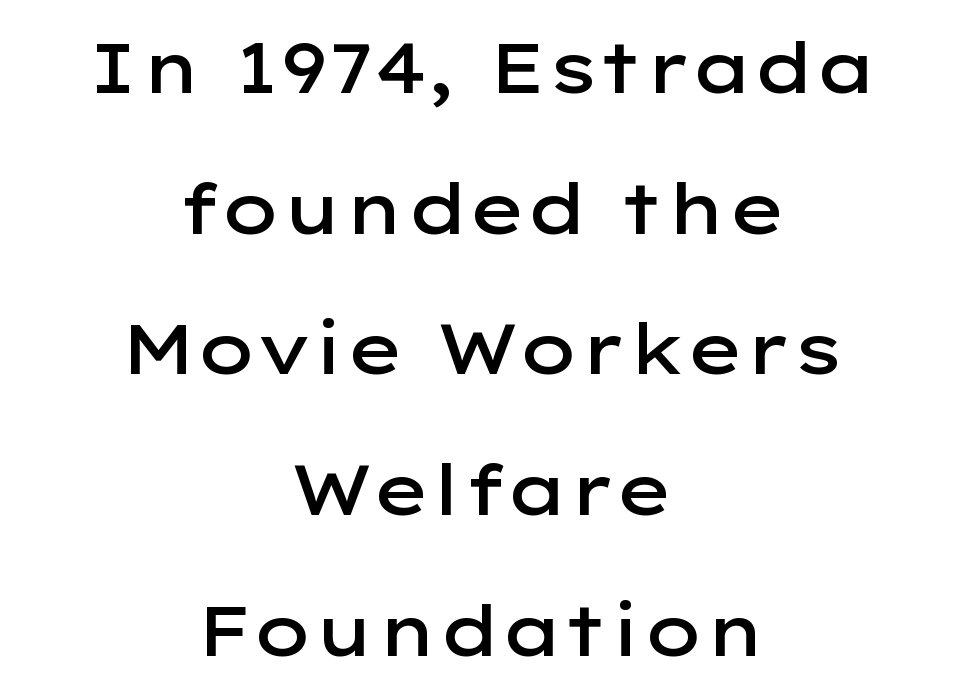
{"serif": "no", "italic": "no", "bold": "semi", "weight": "semibold", "width": "wide", "stroke_contrast": "low", "x_height": "medium", "monospaced": "no", "underline": "no", "align": "center", "line_spacing": "loose", "line_spacing_ratio": 2.01, "letter_spacing": "normal", "letter_spacing_em": 0.0, "glyph_px": 70}
